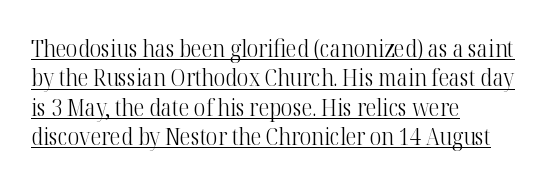
Weight: in the light-to-regular range. The letters sit at their default tracking, neither squeezed nor spread. The face used here appears with an underline applied. Posture: vertical.
